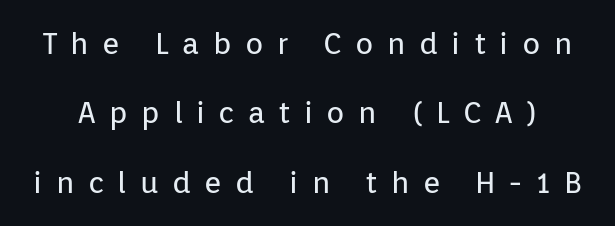
This sample trades compactness for vertical openness between lines. Examine the stroke ends and you'll find no serifs. This sample uses an upright cut, with every glyph sitting square on the baseline. Each letter keeps its own natural width here, so spacing adapts to shape.
